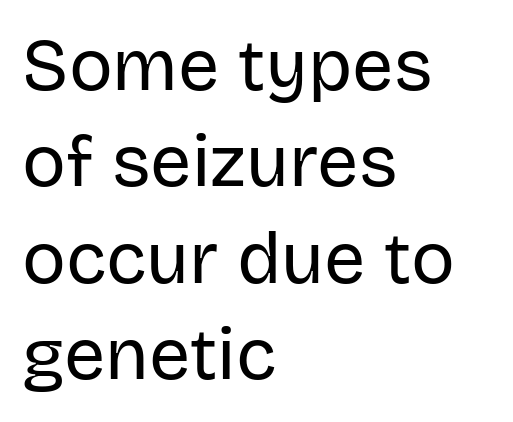
The image shows 73 px regular-weight sans-serif type, upright; set left-aligned, normal line spacing (1.32x), normal letter spacing, not underlined; low stroke contrast and a large x-height.
